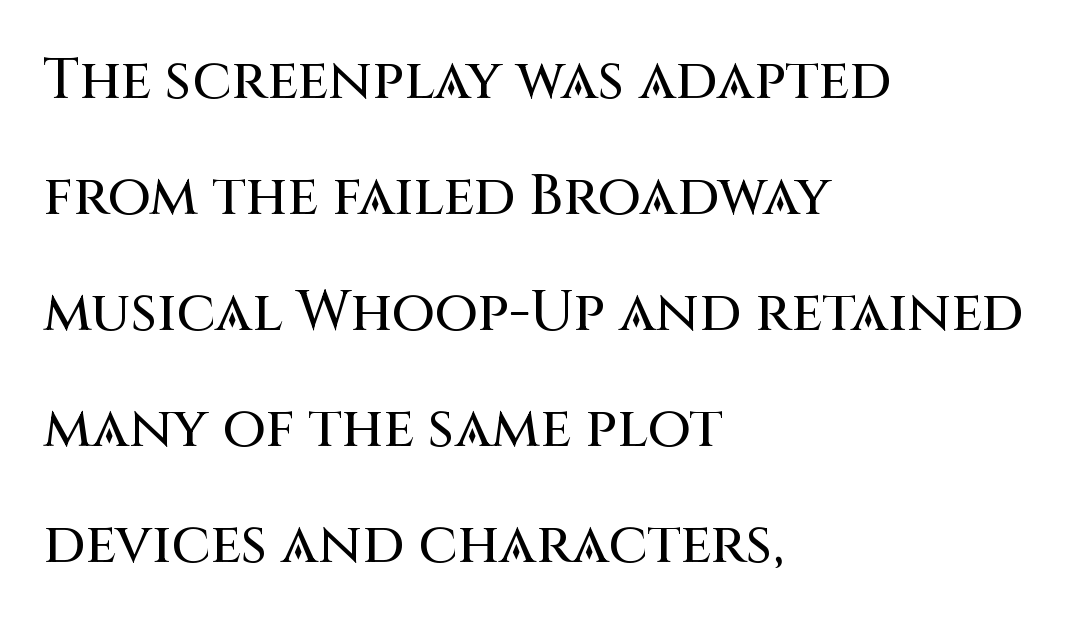
{"serif": "no", "italic": "no", "width": "normal", "stroke_contrast": "medium", "x_height": "large", "monospaced": "no", "underline": "no", "align": "left", "line_spacing": "loose", "line_spacing_ratio": 2.07, "letter_spacing": "normal", "letter_spacing_em": 0.0, "glyph_px": 56}
